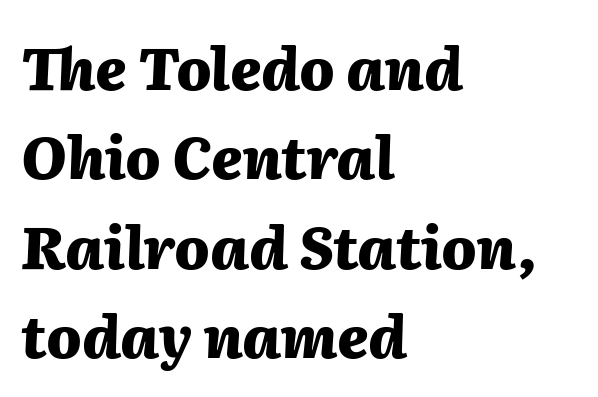
{"italic": "yes", "lean": "right", "slant_degrees": 2, "bold": "yes", "weight": "heavy", "width": "normal", "stroke_contrast": "medium", "x_height": "medium", "monospaced": "no", "underline": "no", "align": "left", "line_spacing": "normal", "line_spacing_ratio": 1.54, "letter_spacing": "normal", "letter_spacing_em": 0.0, "glyph_px": 58}
